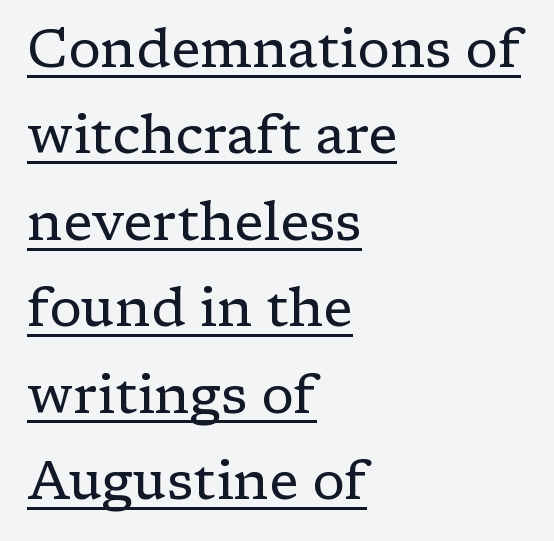
Q: Is the text bold? A: No.
Q: Is the text italic (slanted)? A: No, it is upright.
Q: Is the typeface a serif or a sans-serif typeface? A: Serif.
Q: Is the text underlined? A: Yes.
Q: How is the paragraph aligned? A: Left-aligned.
Q: Is the spacing between letters normal or unusually wide? A: Normal.
Q: Is the spacing between lines tight, normal or loose? A: Normal.
Q: Width (condensed, normal, or wide)? A: Normal.
Q: Stroke contrast? A: Low.
Q: x-height? A: Medium.
Q: Monospaced? A: No.
